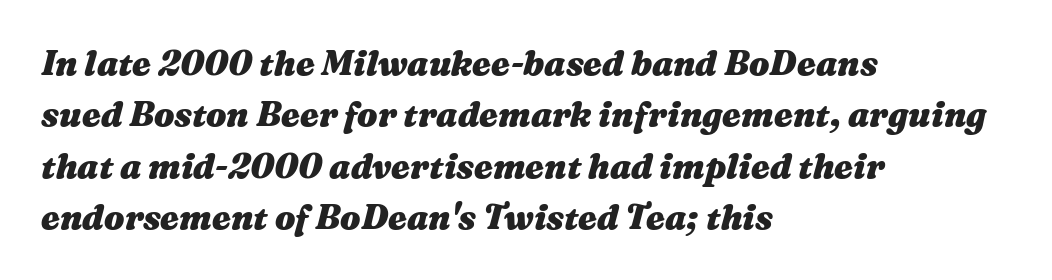
Q: Is the text bold? A: Yes.
Q: Is the text italic (slanted)? A: Yes, it leans right by about 16 degrees.
Q: Is the text underlined? A: No.
Q: How is the paragraph aligned? A: Left-aligned.
Q: Is the spacing between letters normal or unusually wide? A: Normal.
Q: Is the spacing between lines tight, normal or loose? A: Normal.
Q: Width (condensed, normal, or wide)? A: Wide.
Q: Stroke contrast? A: Medium.
Q: x-height? A: Medium.
Q: Monospaced? A: No.
